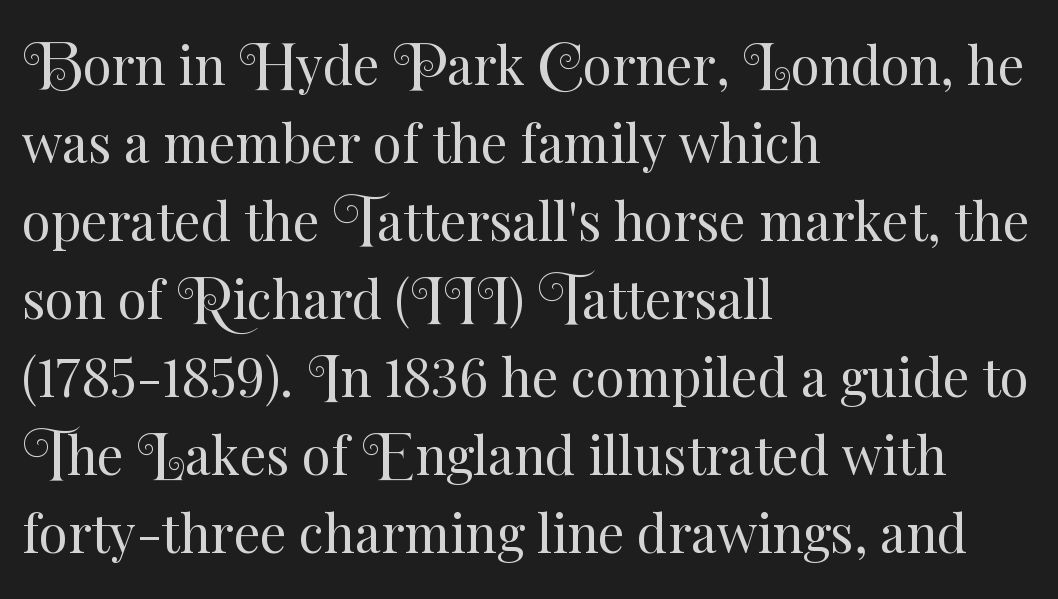
Q: Is the text bold? A: No.
Q: Is the text italic (slanted)? A: No, it is upright.
Q: Is the text underlined? A: No.
Q: How is the paragraph aligned? A: Left-aligned.
Q: Is the spacing between letters normal or unusually wide? A: Normal.
Q: Is the spacing between lines tight, normal or loose? A: Normal.
Q: Width (condensed, normal, or wide)? A: Normal.
Q: Stroke contrast? A: Medium.
Q: x-height? A: Small.
Q: Monospaced? A: No.
